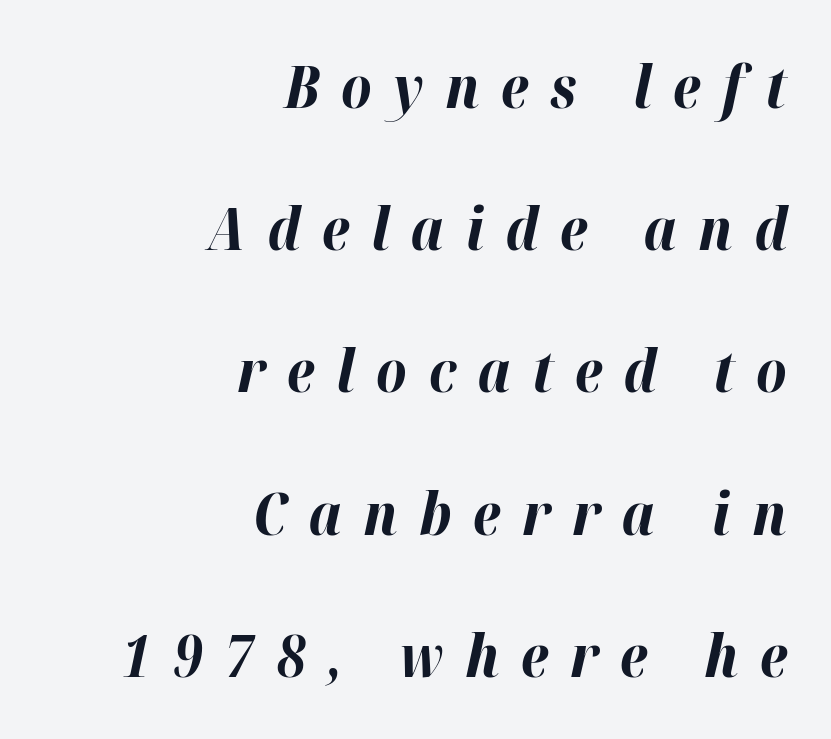
{"italic": "yes", "lean": "right", "slant_degrees": 12, "bold": "yes", "weight": "bold", "width": "normal", "stroke_contrast": "high", "x_height": "medium", "monospaced": "no", "underline": "no", "align": "right", "line_spacing": "loose", "line_spacing_ratio": 2.41, "letter_spacing": "wide", "letter_spacing_em": 0.37, "glyph_px": 59}
